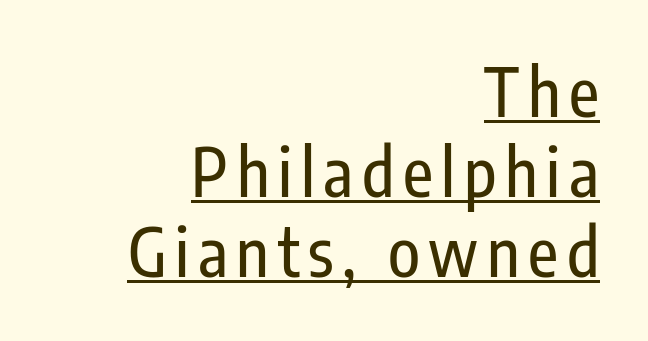
{"serif": "no", "italic": "no", "width": "condensed", "stroke_contrast": "low", "x_height": "medium", "monospaced": "no", "underline": "yes", "align": "right", "line_spacing_ratio": 1.21, "glyph_px": 66}
